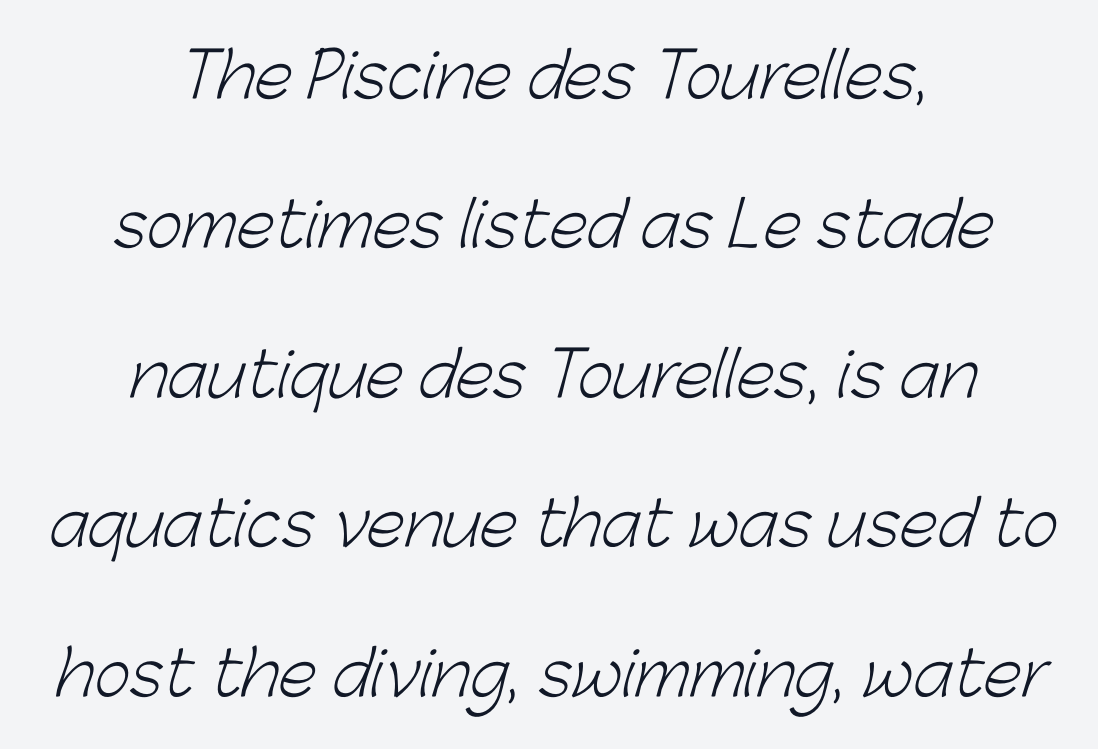
Words float on clear page, feet unadorned. Where is the straight margin? There isn't one; the lines are centered. The passage shown is typed in a proportional face where columns would drift. How would I describe the line gaps? Wide and relaxed.
